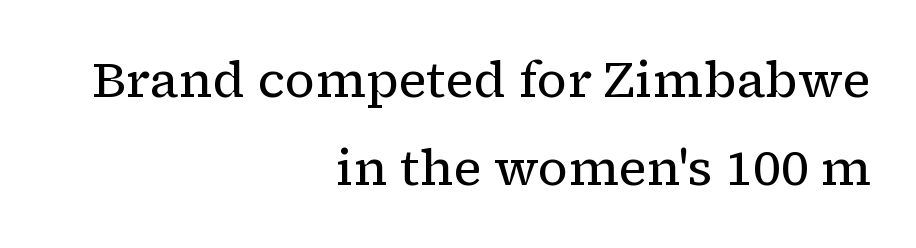
Q: Is the text bold? A: No.
Q: Is the text italic (slanted)? A: No, it is upright.
Q: Is the typeface a serif or a sans-serif typeface? A: Serif.
Q: Is the text underlined? A: No.
Q: How is the paragraph aligned? A: Right-aligned.
Q: Is the spacing between letters normal or unusually wide? A: Normal.
Q: Width (condensed, normal, or wide)? A: Normal.
Q: Stroke contrast? A: Low.
Q: x-height? A: Medium.
Q: Monospaced? A: No.
